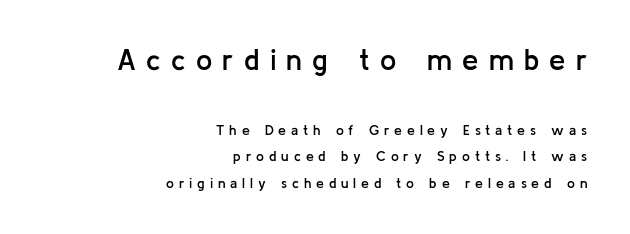
The image shows 29 px semibold sans-serif type, upright; set right-aligned, line spacing 1.89x, unusually wide letter spacing (+0.35 em), not underlined; the first (top) block is 2.07x larger; low stroke contrast and a medium x-height.
